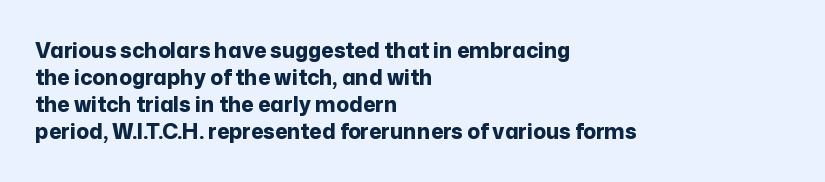
The image shows 21 px bold type, upright; set left-aligned, normal line spacing (1.29x), normal letter spacing, not underlined.
